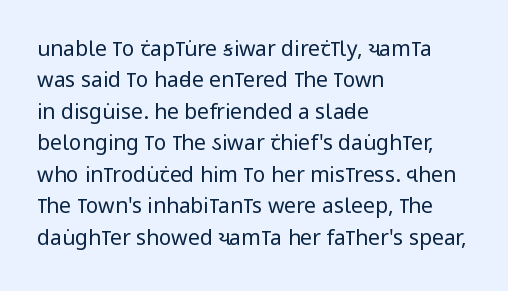
The image shows 21 px text type, upright; set left-aligned, normal line spacing (1.5x), normal letter spacing, not underlined.
